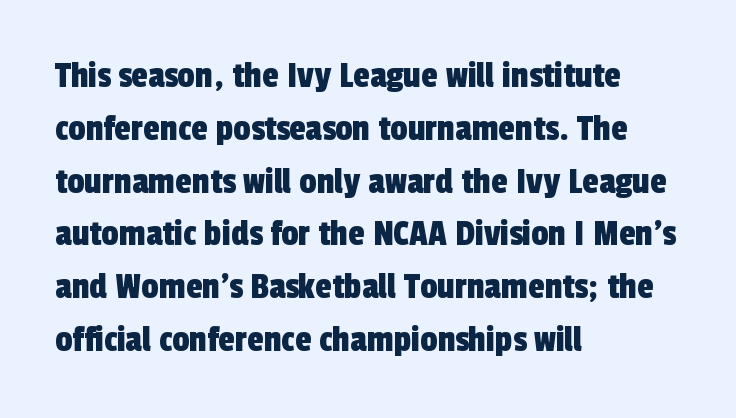
{"serif": "no", "width": "condensed", "x_height": "medium", "monospaced": "no", "underline": "no", "align": "left", "line_spacing": "normal", "line_spacing_ratio": 1.39, "letter_spacing": "normal", "letter_spacing_em": 0.0, "glyph_px": 38}
